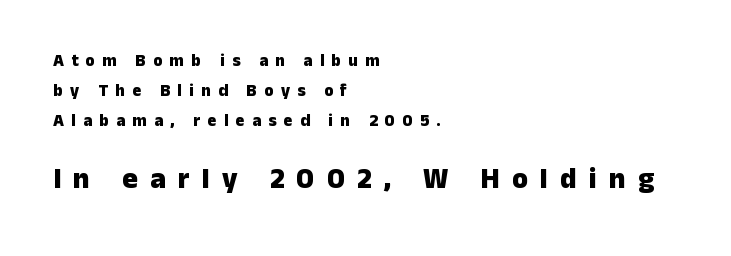
The image shows 29 px heavy sans-serif type, upright; set left-aligned, line spacing 1.77x, unusually wide letter spacing (+0.42 em), not underlined; the second (bottom) block is 1.71x larger; low stroke contrast and a medium x-height.
